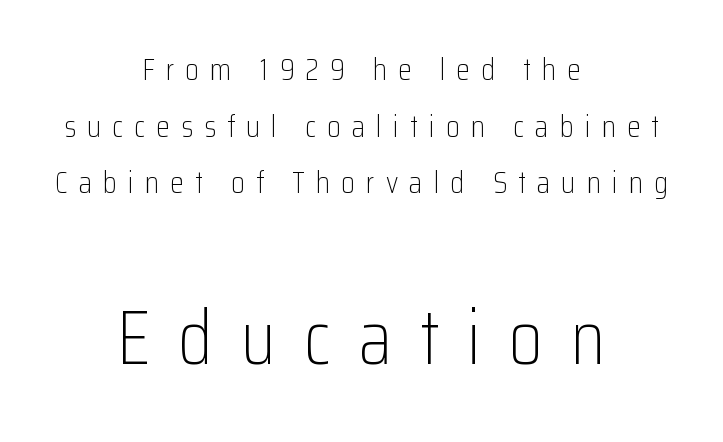
{"serif": "no", "italic": "no", "bold": "no", "weight": "light", "width": "condensed", "stroke_contrast": "low", "x_height": "medium", "monospaced": "no", "underline": "no", "align": "center", "line_spacing_ratio": 1.83, "letter_spacing": "wide", "letter_spacing_em": 0.36, "larger_block": "second", "size_ratio": 2.48, "glyph_px": 77}
